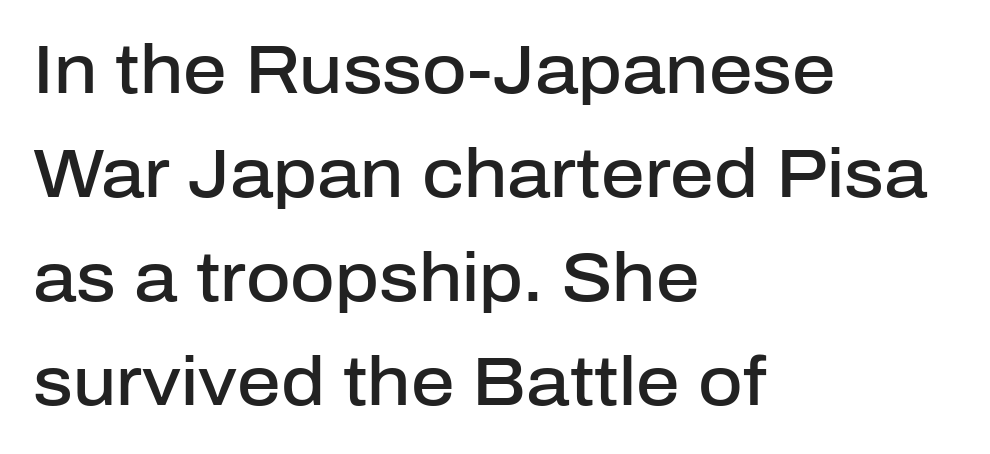
Typographically, this falls in the sans-serif category. The passage shown stacks its lines at a standard gap. The passage shown is not underscored anywhere. The face used here is a semibold: visibly heavier than regular, lighter than bold. This sample has the flowing, uneven cadence of proportional lettering.
